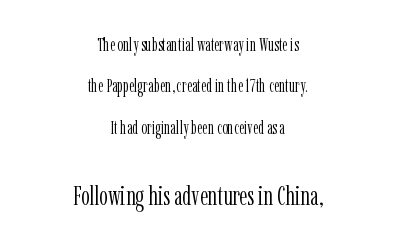
Summary of vertical rhythm: relaxed, with wide interline spacing. Bigger letters appear in the bottom chunk; the top chunk is reduced. These lines are centered, leaving both edges ragged. Default kerning and tracking; the words read as compact shapes.
